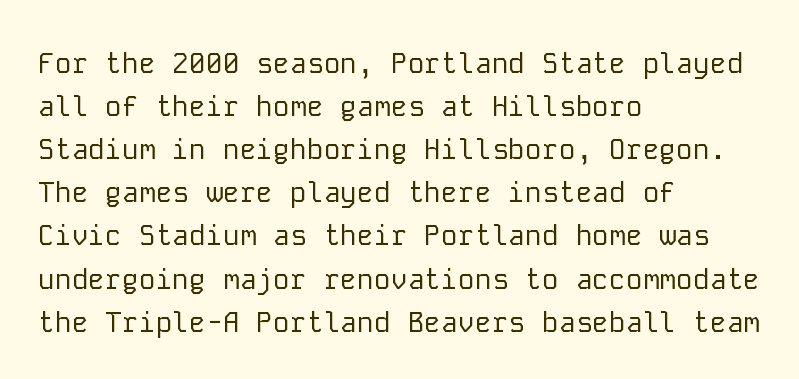
The image shows 28 px regular-weight sans-serif type, upright, monospaced; set left-aligned, normal line spacing (1.54x), normal letter spacing, not underlined; low stroke contrast and a medium x-height.
